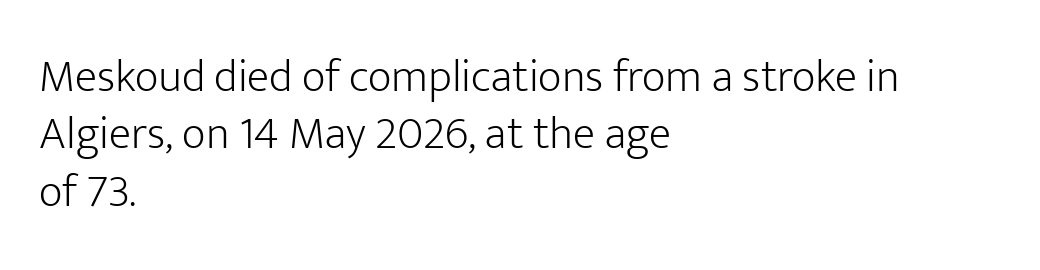
Nope, no serifs anywhere on these letters. The vertical gap from one line to the next is medium. Anything drawn beneath the words? Only blank space. The letters advance in unequal steps, a hallmark of proportional type. Caption: multi-line text, flush left, ragged right. Italic: no, the glyphs are upright roman.
